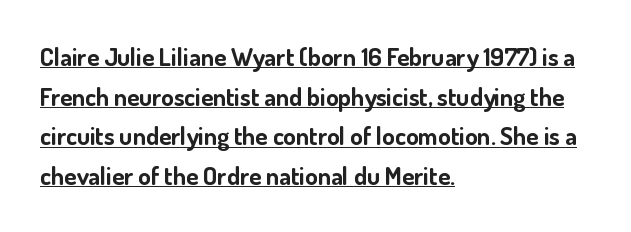
The image shows 25 px bold type, upright; set left-aligned, normal line spacing (1.59x), normal letter spacing, underlined.
